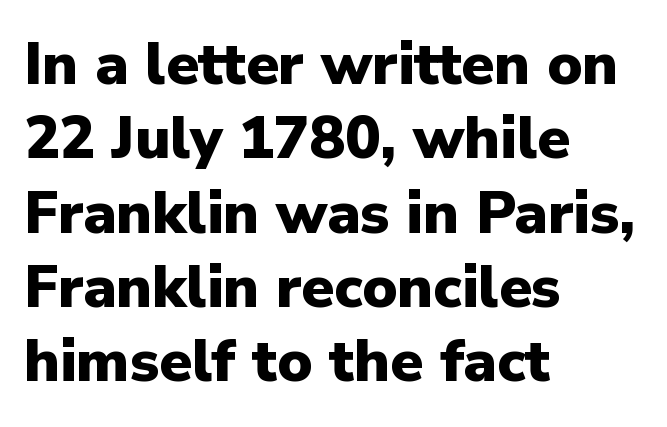
This sample uses a sans-serif face. This block has exactly the height ordinary leading produces. Each glyph is drawn with heavy, bold strokes. Is the block centered? No — it sits flush against the left margin. Decoration check: the copy has no underline.
